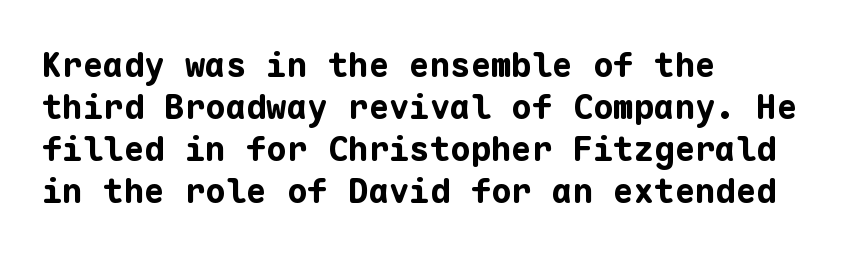
The face used here has the dense, thick strokes of a bold. Which margin do the lines hug? The left one — the right edge is uneven. Serifs: no, the terminals of the letterforms are clean. Looks like terminal output: every glyph gets an equal slot.
